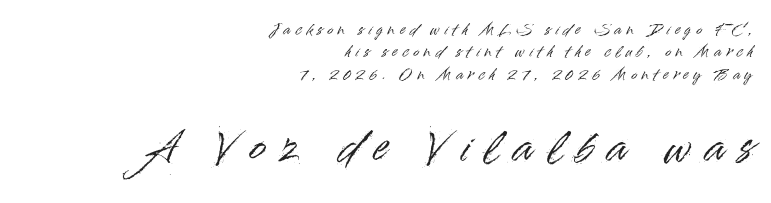
Q: Is the text italic (slanted)? A: Yes.
Q: Is the typeface a serif or a sans-serif typeface? A: Sans-serif.
Q: Is the text underlined? A: No.
Q: How is the paragraph aligned? A: Right-aligned.
Q: Is the spacing between letters normal or unusually wide? A: Unusually wide.
Q: Is the spacing between lines tight, normal or loose? A: Normal.
Q: Which block of text is set in a larger size, the first (top) or the second (bottom)? A: The second (bottom) one.
Q: Width (condensed, normal, or wide)? A: Normal.
Q: Stroke contrast? A: High.
Q: x-height? A: Small.
Q: Monospaced? A: No.
